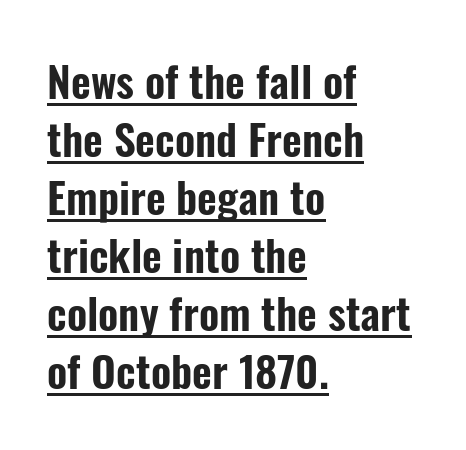
Q: Is the text italic (slanted)? A: No, it is upright.
Q: Is the typeface a serif or a sans-serif typeface? A: Sans-serif.
Q: Is the text underlined? A: Yes.
Q: How is the paragraph aligned? A: Left-aligned.
Q: Is the spacing between letters normal or unusually wide? A: Normal.
Q: Is the spacing between lines tight, normal or loose? A: Normal.
Q: Width (condensed, normal, or wide)? A: Condensed.
Q: Stroke contrast? A: Low.
Q: x-height? A: Medium.
Q: Monospaced? A: No.
